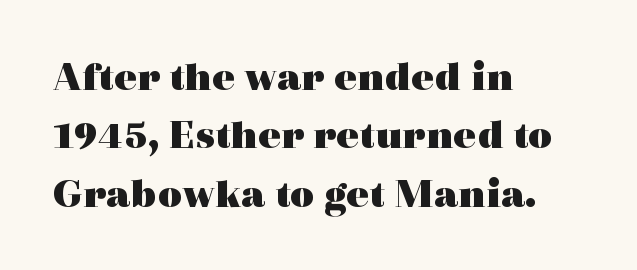
Q: Is the text bold? A: Yes.
Q: Is the text italic (slanted)? A: No, it is upright.
Q: Is the typeface a serif or a sans-serif typeface? A: Serif.
Q: Is the text underlined? A: No.
Q: How is the paragraph aligned? A: Left-aligned.
Q: Is the spacing between letters normal or unusually wide? A: Normal.
Q: Is the spacing between lines tight, normal or loose? A: Normal.
Q: Width (condensed, normal, or wide)? A: Wide.
Q: x-height? A: Medium.
Q: Monospaced? A: No.
